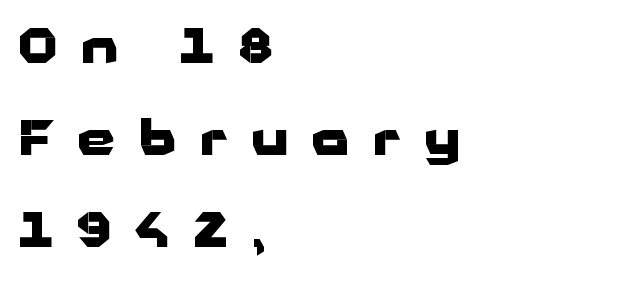
Where is the straight margin? On the left. Summary of weight: heavy, a full bold. The typeface chosen for these lines omits serifs. The type is letterspaced generously, with wide tracking.
